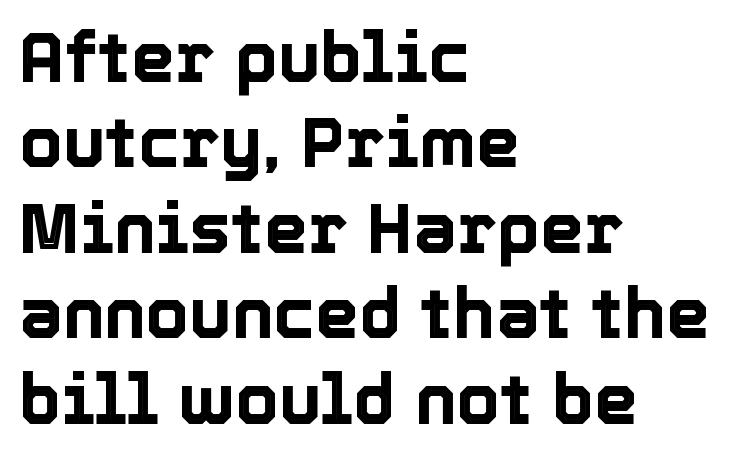
The image shows 70 px text type, upright; set left-aligned, line spacing 1.22x, normal letter spacing, not underlined; a medium x-height.
